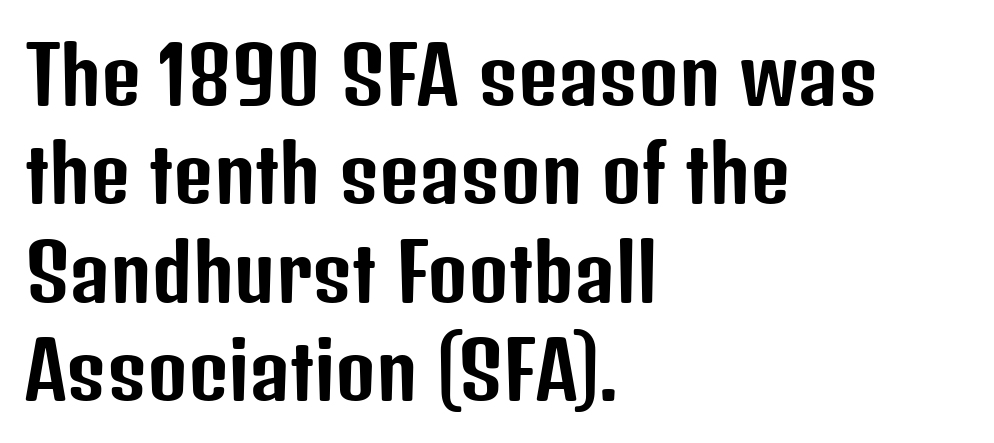
{"serif": "no", "italic": "no", "width": "condensed", "stroke_contrast": "low", "x_height": "medium", "monospaced": "no", "underline": "no", "align": "left", "line_spacing": "normal", "line_spacing_ratio": 1.26, "letter_spacing": "normal", "letter_spacing_em": 0.0, "glyph_px": 78}
